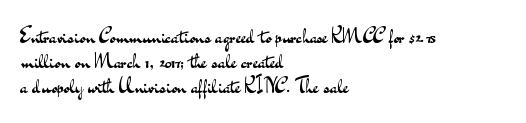
Q: Is the text bold? A: No.
Q: Is the text italic (slanted)? A: Yes.
Q: Is the text underlined? A: No.
Q: How is the paragraph aligned? A: Left-aligned.
Q: Is the spacing between letters normal or unusually wide? A: Normal.
